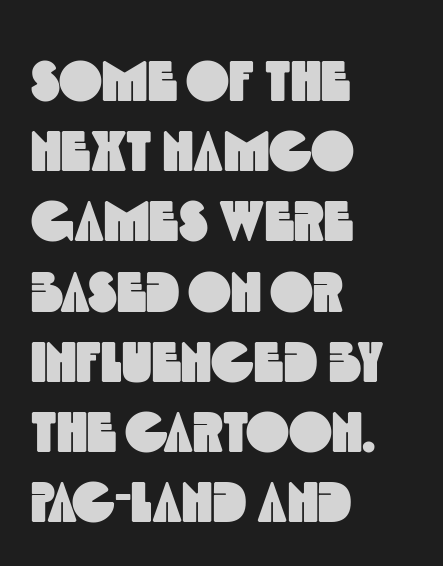
The lines are quadded left. Check the space under the baseline: it is left empty. Font category for this specimen: sans-serif. Students, note that the glyphs here touch the page at normal intervals. Do the characters align in a grid? No, the font is proportional.
